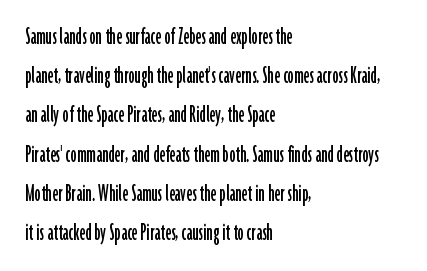
The image shows 25 px text type, upright; set left-aligned, normal line spacing (1.57x), normal letter spacing, not underlined.
